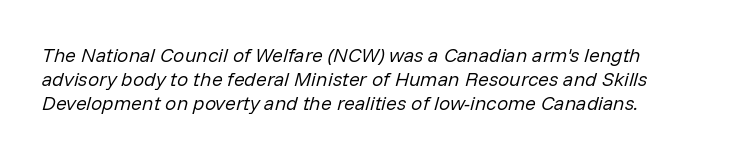
{"italic": "yes", "lean": "right", "slant_degrees": 14, "bold": "no", "underline": "no", "line_spacing_ratio": 1.21, "letter_spacing": "normal", "letter_spacing_em": 0.0, "glyph_px": 20}
